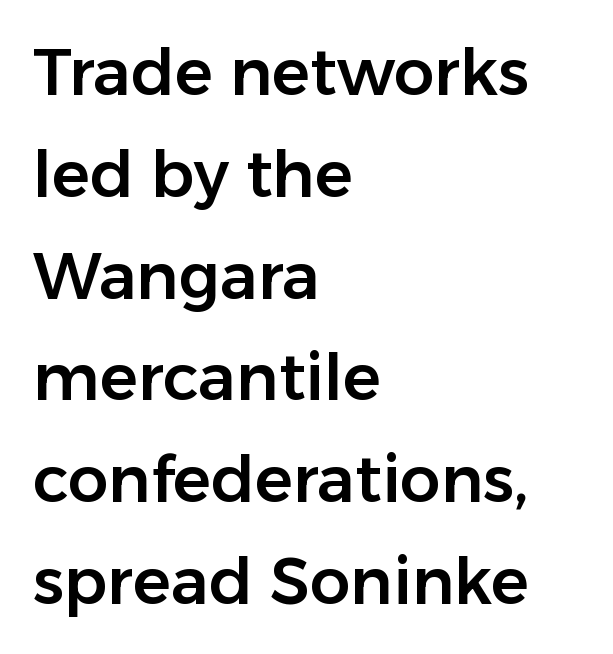
Q: Is the text italic (slanted)? A: No, it is upright.
Q: Is the typeface a serif or a sans-serif typeface? A: Sans-serif.
Q: Is the text underlined? A: No.
Q: How is the paragraph aligned? A: Left-aligned.
Q: Is the spacing between letters normal or unusually wide? A: Normal.
Q: Is the spacing between lines tight, normal or loose? A: Normal.
Q: Width (condensed, normal, or wide)? A: Normal.
Q: Stroke contrast? A: Low.
Q: x-height? A: Medium.
Q: Monospaced? A: No.
